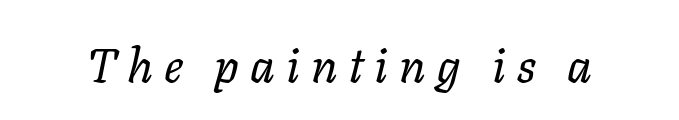
Q: Is the text bold? A: No.
Q: Is the text italic (slanted)? A: Yes, it leans right by about 11 degrees.
Q: Is the text underlined? A: No.
Q: Is the spacing between letters normal or unusually wide? A: Unusually wide.
Q: Width (condensed, normal, or wide)? A: Normal.
Q: Stroke contrast? A: Low.
Q: x-height? A: Medium.
Q: Monospaced? A: No.
